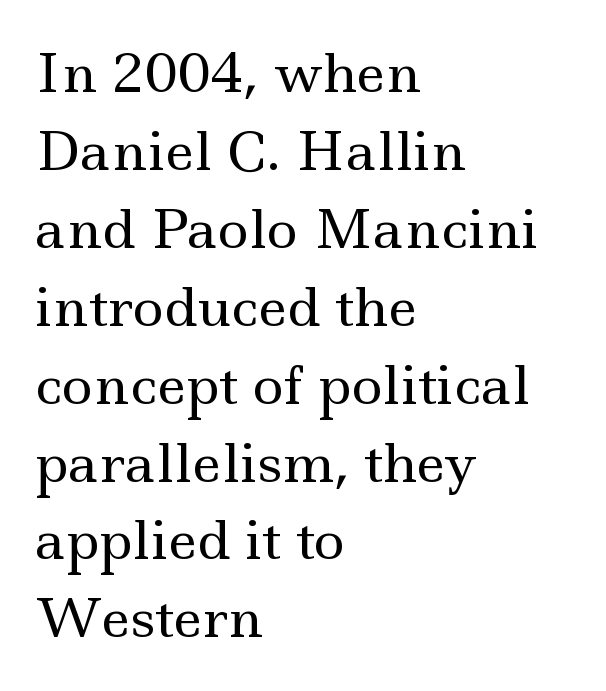
The passage shown is typed in a proportional face where columns would drift. Notice how the passage keeps a crisp vertical edge on the left only. This is serif lettering, the kind often seen in printed books. Evenly set lines give the paragraph a standard silhouette. Each word holds together tightly as a unit, with standard inter-letter gaps.
